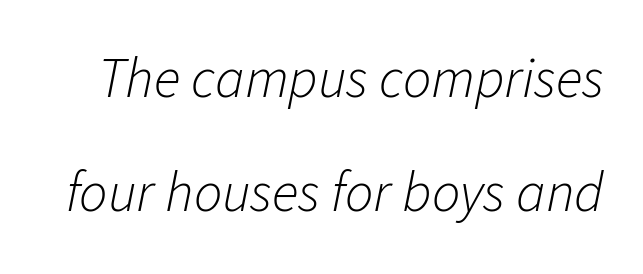
Q: Is the text bold? A: No.
Q: Is the text italic (slanted)? A: Yes, it leans right by about 11 degrees.
Q: Is the text underlined? A: No.
Q: Is the spacing between letters normal or unusually wide? A: Normal.
Q: Is the spacing between lines tight, normal or loose? A: Loose.
Q: Width (condensed, normal, or wide)? A: Normal.
Q: Stroke contrast? A: Low.
Q: x-height? A: Medium.
Q: Monospaced? A: No.
